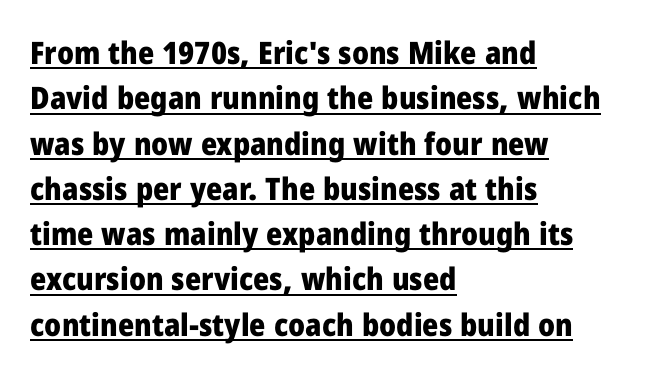
Q: Is the text bold? A: Yes.
Q: Is the text italic (slanted)? A: No, it is upright.
Q: Is the typeface a serif or a sans-serif typeface? A: Sans-serif.
Q: Is the text underlined? A: Yes.
Q: How is the paragraph aligned? A: Left-aligned.
Q: Is the spacing between letters normal or unusually wide? A: Normal.
Q: Is the spacing between lines tight, normal or loose? A: Normal.
Q: Width (condensed, normal, or wide)? A: Normal.
Q: Stroke contrast? A: Low.
Q: x-height? A: Medium.
Q: Monospaced? A: No.
